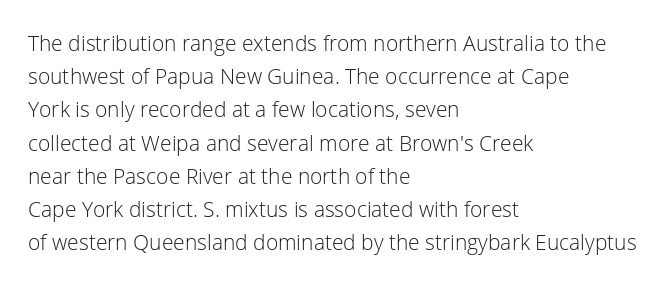
Q: Is the text bold? A: No.
Q: Is the text italic (slanted)? A: No, it is upright.
Q: Is the text underlined? A: No.
Q: How is the paragraph aligned? A: Left-aligned.
Q: Is the spacing between letters normal or unusually wide? A: Normal.
Q: Is the spacing between lines tight, normal or loose? A: Normal.
